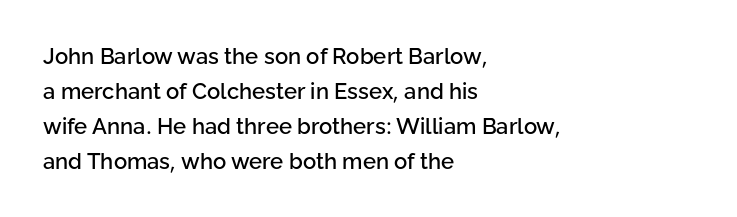
The image shows 22 px text type, upright; set left-aligned, normal line spacing (1.59x), normal letter spacing, not underlined.
